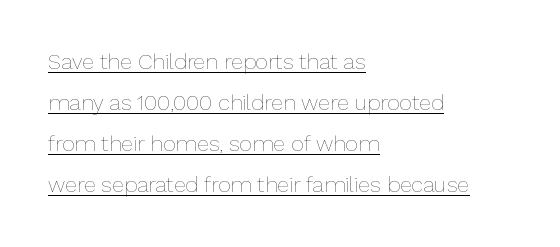
Compared with typical body copy, the letter spacing here is the same. The lettering is marked with a stroke running underneath it. Vertical stems look standard width or narrower in stroke. The lettering holds an erect, upright posture throughout.
